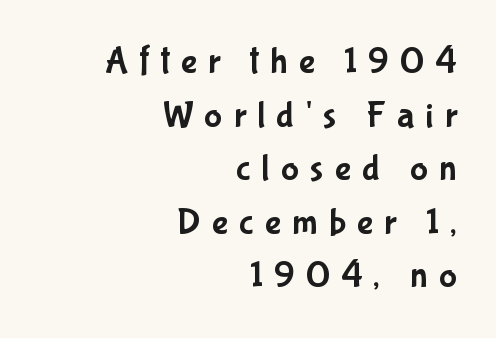
The image shows 38 px condensed sans-serif type, upright; set right-aligned, normal line spacing (1.41x), unusually wide letter spacing (+0.29 em), not underlined; low stroke contrast and a medium x-height.
